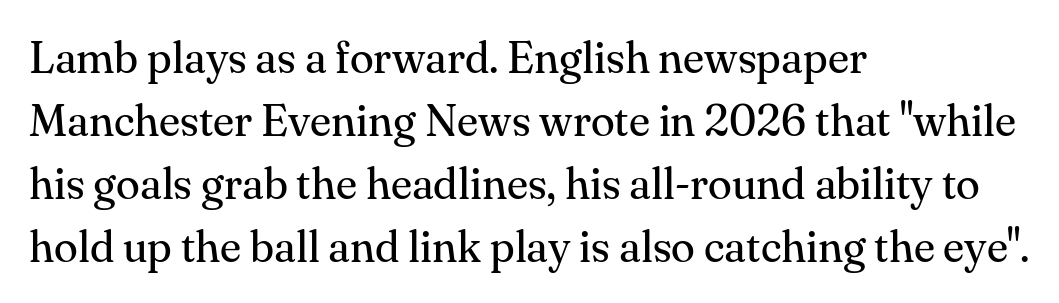
Q: Is the text bold? A: No.
Q: Is the text italic (slanted)? A: No, it is upright.
Q: Is the typeface a serif or a sans-serif typeface? A: Serif.
Q: Is the text underlined? A: No.
Q: How is the paragraph aligned? A: Left-aligned.
Q: Is the spacing between letters normal or unusually wide? A: Normal.
Q: Is the spacing between lines tight, normal or loose? A: Normal.
Q: Width (condensed, normal, or wide)? A: Normal.
Q: Stroke contrast? A: Medium.
Q: x-height? A: Small.
Q: Monospaced? A: No.
